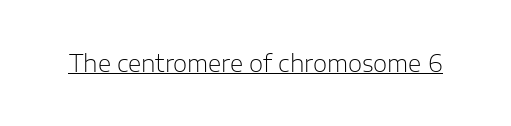
{"italic": "no", "bold": "no", "underline": "yes", "letter_spacing": "normal", "letter_spacing_em": 0.0, "glyph_px": 23}
